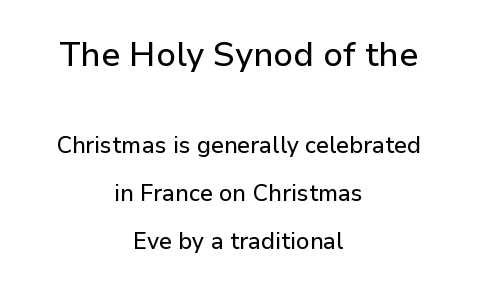
The image shows 34 px sans-serif type, upright; set centered, loose line spacing (2.08x), normal letter spacing, not underlined; the first (top) block is 1.48x larger; low stroke contrast and a medium x-height.
